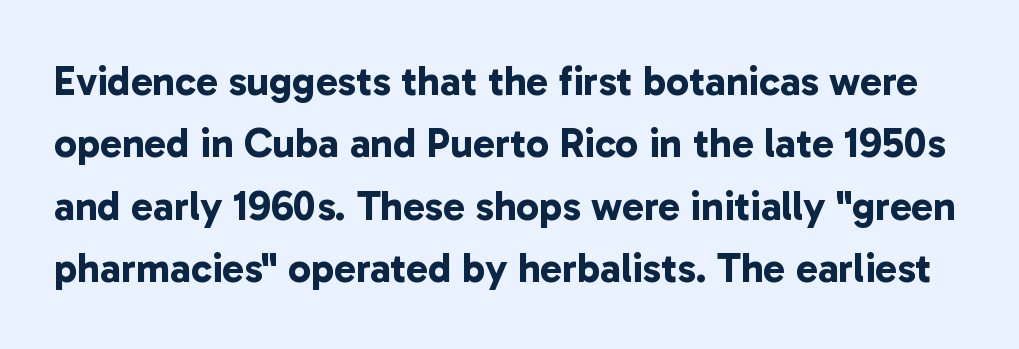
These lines are composed in type without serifs. Varying glyph widths throughout — classic text-font behaviour. This is heavy type, rendered in bold. The letters sit at their default tracking, neither squeezed nor spread. The space directly below the letters is spotless. Honestly, the row spacing looks completely unremarkable.
